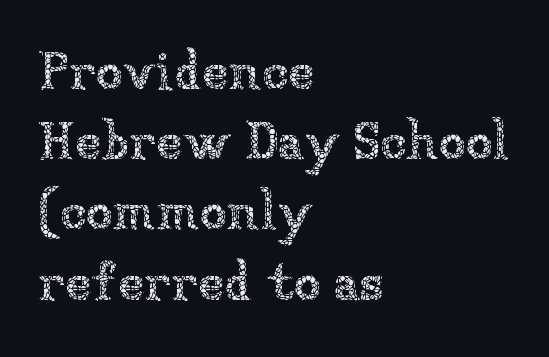
Q: Is the text bold? A: No.
Q: Is the text italic (slanted)? A: No, it is upright.
Q: Is the text underlined? A: No.
Q: How is the paragraph aligned? A: Left-aligned.
Q: Is the spacing between letters normal or unusually wide? A: Normal.
Q: Is the spacing between lines tight, normal or loose? A: Normal.
Q: Width (condensed, normal, or wide)? A: Normal.
Q: Stroke contrast? A: Low.
Q: x-height? A: Medium.
Q: Monospaced? A: No.
